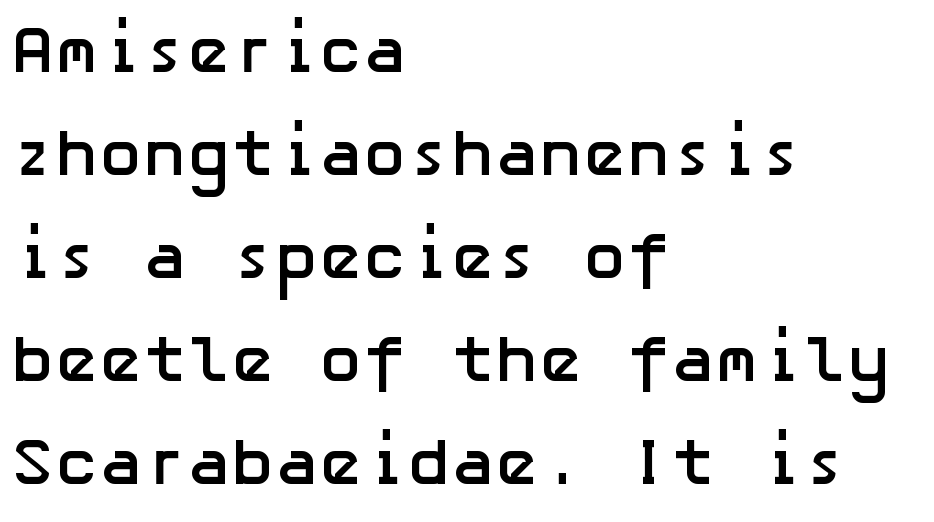
Regarding leading, the lines here are spaced in the standard way. Short note: letters normally spaced. Style check: upright. The passage is arranged the way most books set body copy — flush left. Letters rest on an invisible, unmarked baseline. Typographically, this falls in the sans-serif category.
